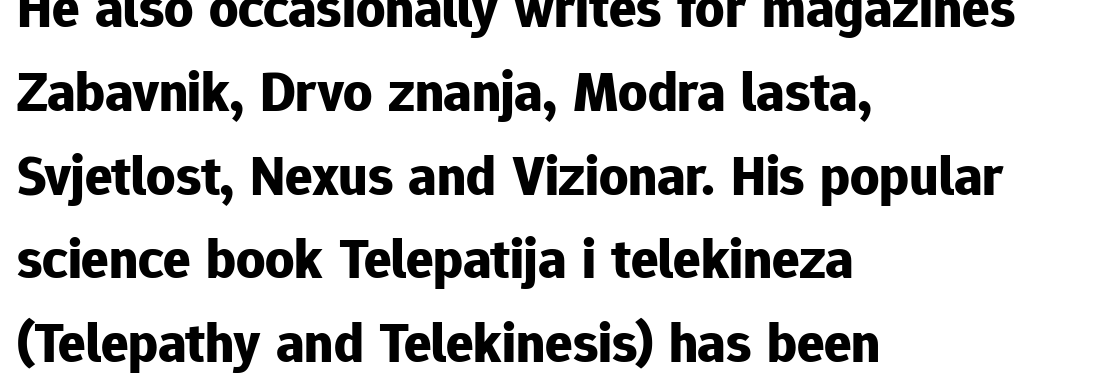
The image shows 57 px bold sans-serif type, upright; set left-aligned, normal line spacing (1.47x), normal letter spacing, not underlined; low stroke contrast and a medium x-height.
